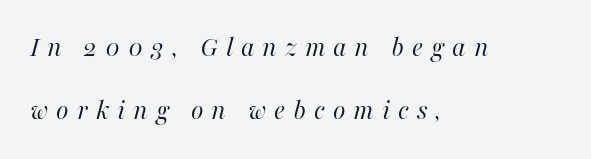
Q: Is the text bold? A: No.
Q: Is the text italic (slanted)? A: Yes, it leans right by about 16 degrees.
Q: Is the text underlined? A: No.
Q: How is the paragraph aligned? A: Left-aligned.
Q: Is the spacing between letters normal or unusually wide? A: Unusually wide.
Q: Is the spacing between lines tight, normal or loose? A: Loose.
Q: Width (condensed, normal, or wide)? A: Normal.
Q: Stroke contrast? A: High.
Q: x-height? A: Medium.
Q: Monospaced? A: No.
